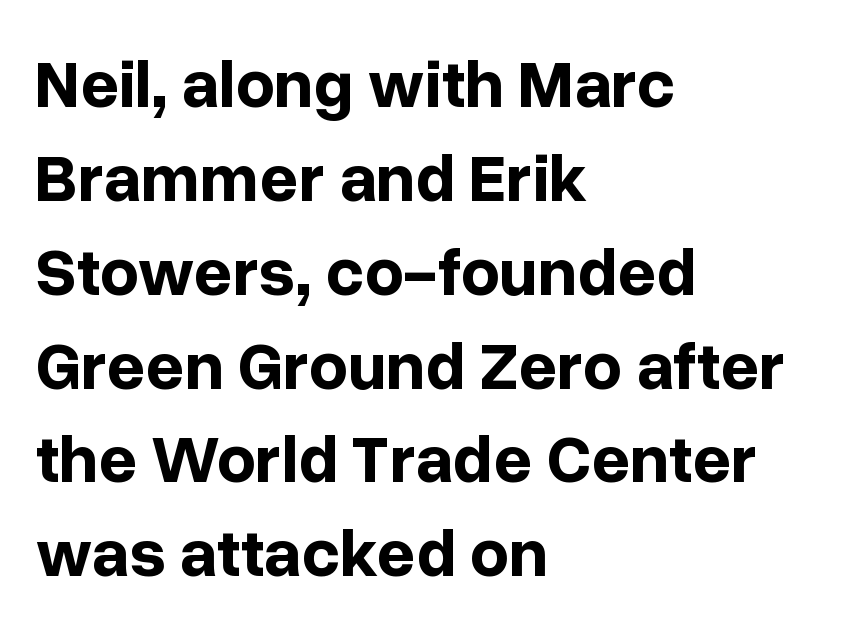
Character widths vary here, with narrow letters taking less room than wide ones. Characters follow at the spacing the type designer built in. Weight: bold. Caption: multi-line text, flush left, ragged right. The letters carry no serifs — their stems end cleanly without finishing strokes.
